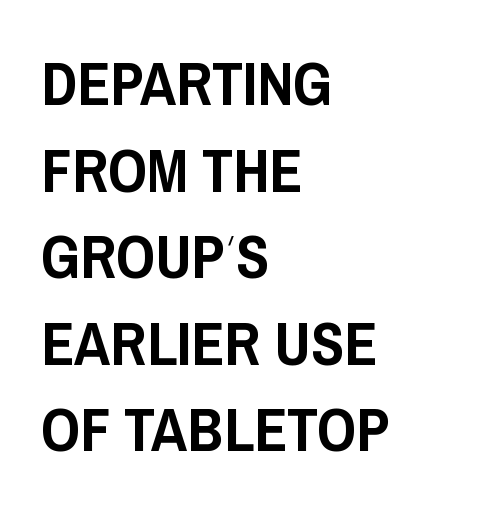
The image shows 61 px condensed sans-serif type, upright; set left-aligned, normal line spacing (1.42x), normal letter spacing, not underlined; low stroke contrast and a large x-height.
